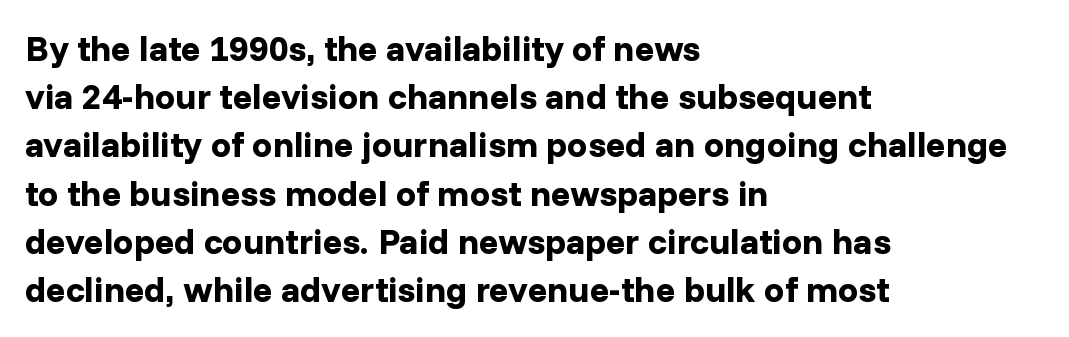
Q: Is the text bold? A: Yes.
Q: Is the text italic (slanted)? A: No, it is upright.
Q: Is the typeface a serif or a sans-serif typeface? A: Sans-serif.
Q: Is the text underlined? A: No.
Q: How is the paragraph aligned? A: Left-aligned.
Q: Is the spacing between letters normal or unusually wide? A: Normal.
Q: Is the spacing between lines tight, normal or loose? A: Normal.
Q: Width (condensed, normal, or wide)? A: Normal.
Q: Stroke contrast? A: Low.
Q: x-height? A: Medium.
Q: Monospaced? A: No.
